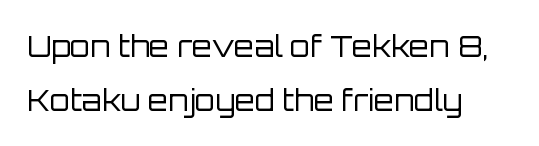
{"serif": "no", "italic": "no", "bold": "no", "weight": "regular", "width": "normal", "stroke_contrast": "low", "x_height": "large", "monospaced": "no", "underline": "no", "align": "left", "line_spacing_ratio": 1.85, "letter_spacing": "normal", "letter_spacing_em": 0.0, "glyph_px": 29}
